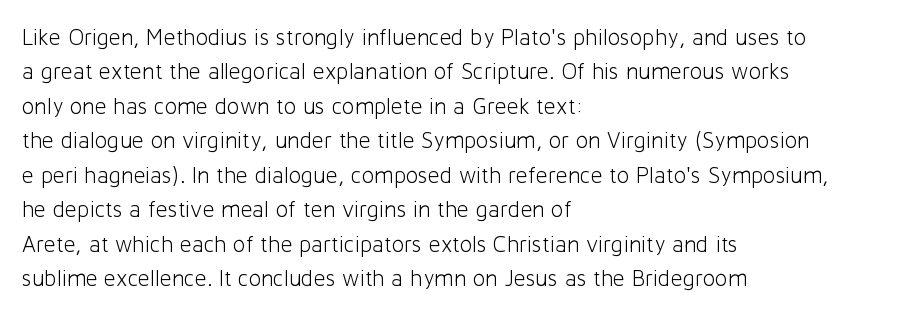
{"italic": "no", "bold": "no", "underline": "no", "align": "left", "line_spacing": "normal", "line_spacing_ratio": 1.5, "letter_spacing": "normal", "letter_spacing_em": 0.0, "glyph_px": 23}
